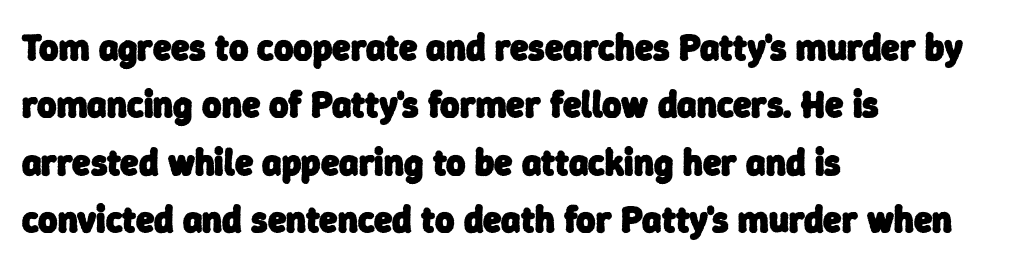
You could not count columns in this text — the font is proportionally spaced. Teacher's note: observe the even left margin — that is flush-left alignment. No feet cap the strokes, marking this as sans-serif type. Here the glyphs are tracked normally, forming tight word shapes.
